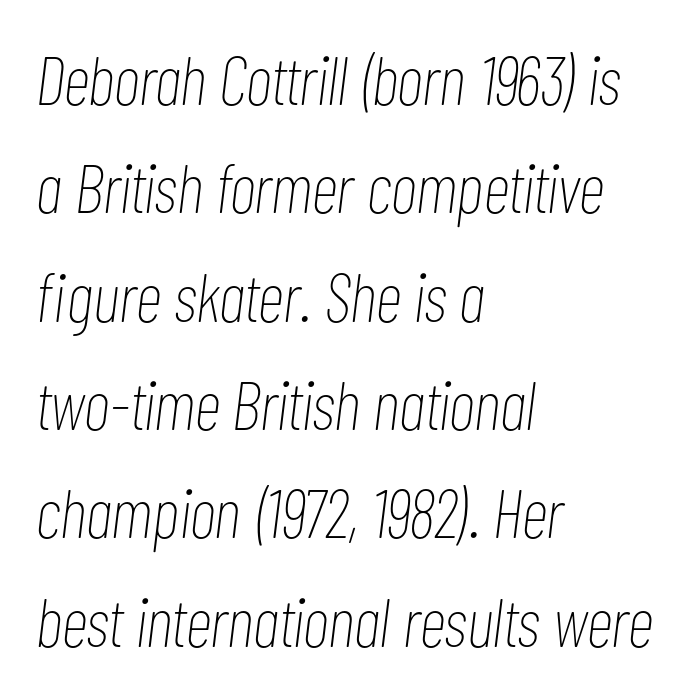
{"italic": "yes", "lean": "right", "slant_degrees": 7, "bold": "no", "weight": "thin", "width": "condensed", "stroke_contrast": "low", "x_height": "medium", "monospaced": "no", "underline": "no", "align": "left", "line_spacing": "normal", "line_spacing_ratio": 1.57, "letter_spacing": "normal", "letter_spacing_em": 0.0, "glyph_px": 69}
